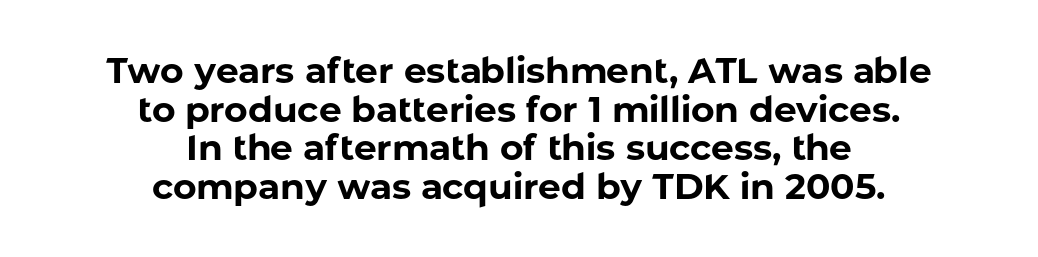
Each letter's strokes conclude bluntly, with no projecting serifs. The lettering stays uniformly vertical, giving the passage a roman look. Emphasis by weight is at full strength: bold. How would I describe the line gaps? Narrow and economical. Varying glyph widths throughout — classic text-font behaviour.
